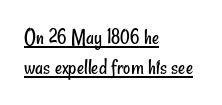
The image shows 22 px text type; set left-aligned, normal line spacing (1.37x), normal letter spacing, underlined.
